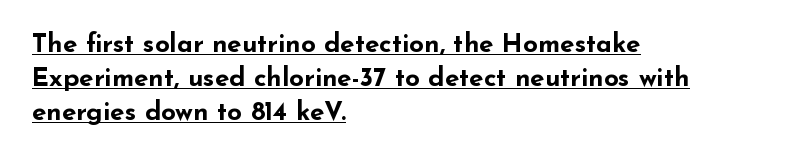
Vertically, the passage feels balanced, rows spaced as you'd expect. Is there any slant? The stems are plumb. A rule runs beneath these lines of type. These lines are set flush left with a ragged right edge. A dark, heavy texture on the line: the type is bold. The passage shown has conventional tracking throughout.
